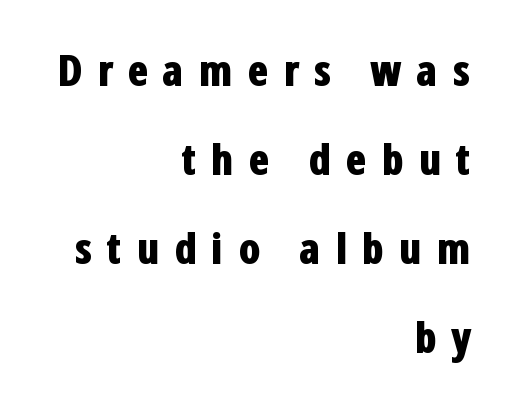
{"serif": "no", "italic": "no", "bold": "yes", "weight": "bold", "width": "condensed", "stroke_contrast": "low", "x_height": "medium", "monospaced": "no", "underline": "no", "align": "right", "line_spacing": "loose", "line_spacing_ratio": 2.07, "letter_spacing": "wide", "letter_spacing_em": 0.33, "glyph_px": 43}
